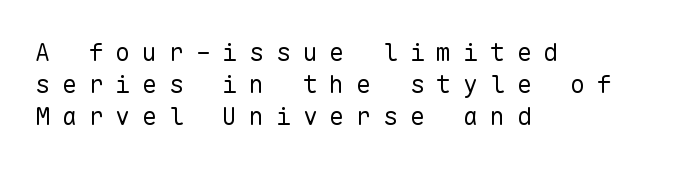
The image shows 25 px text type, upright; set left-aligned, normal line spacing (1.29x), unusually wide letter spacing (+0.47 em), not underlined.
